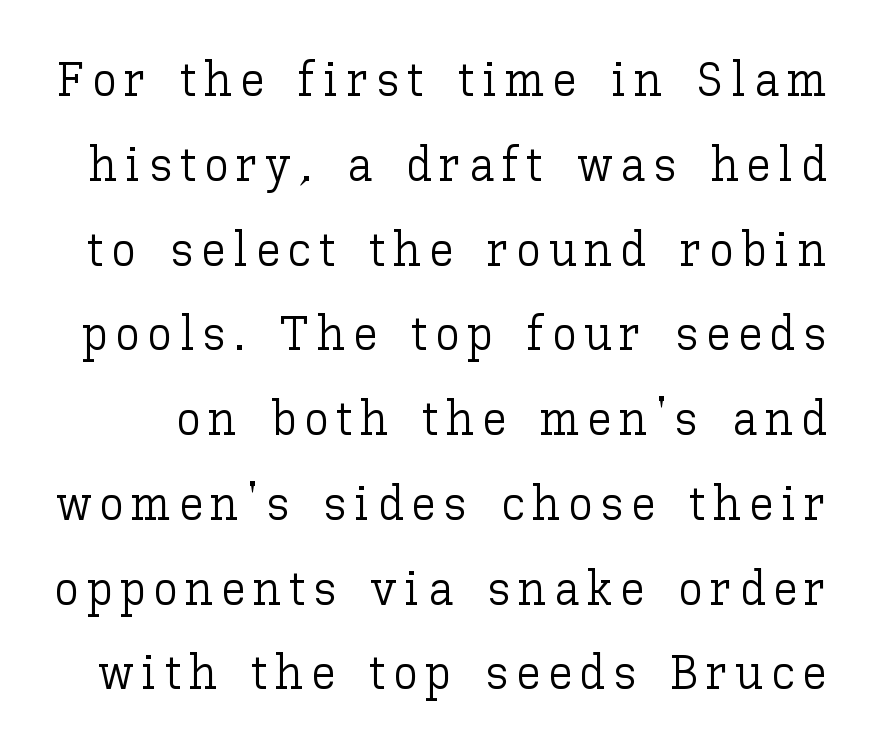
The image shows 49 px light type, upright; set line spacing 1.73x, not underlined; low stroke contrast and a medium x-height.
